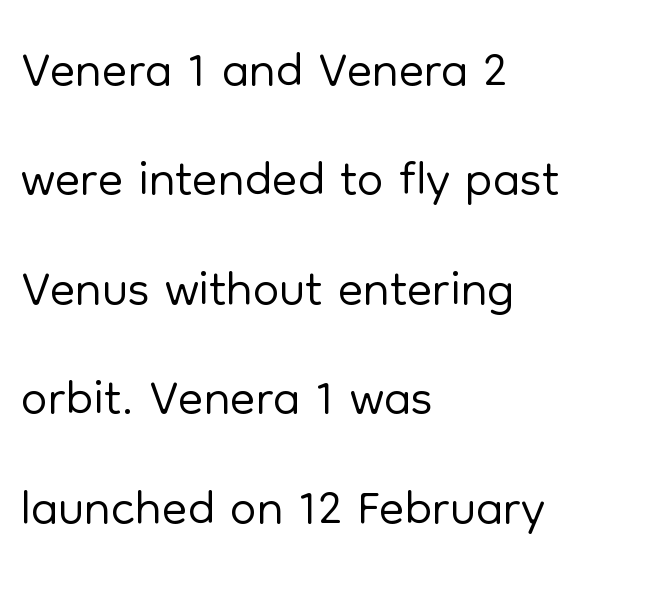
The characters display no serif detailing; their extremities are plain. The face looks like a standard text weight, possibly lighter. Quick note: not italic, upright. Think of a printed novel: that variable character pitch is what you see here.
